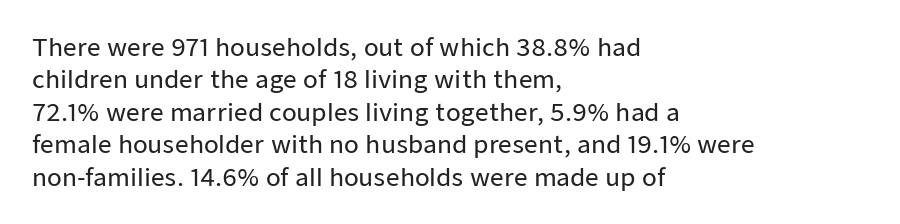
Q: Is the text italic (slanted)? A: No, it is upright.
Q: Is the text underlined? A: No.
Q: How is the paragraph aligned? A: Left-aligned.
Q: Is the spacing between letters normal or unusually wide? A: Normal.
Q: Is the spacing between lines tight, normal or loose? A: Normal.
